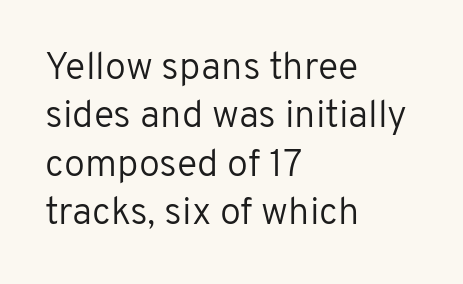
Q: Is the text bold? A: No.
Q: Is the text italic (slanted)? A: No, it is upright.
Q: Is the typeface a serif or a sans-serif typeface? A: Sans-serif.
Q: Is the text underlined? A: No.
Q: How is the paragraph aligned? A: Left-aligned.
Q: Is the spacing between letters normal or unusually wide? A: Normal.
Q: Is the spacing between lines tight, normal or loose? A: Normal.
Q: Width (condensed, normal, or wide)? A: Normal.
Q: Stroke contrast? A: Low.
Q: x-height? A: Medium.
Q: Monospaced? A: No.
